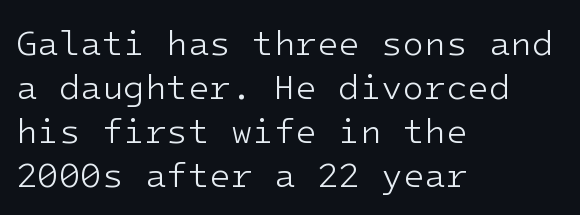
The image shows 35 px light sans-serif type, upright; set left-aligned, normal line spacing (1.26x), normal letter spacing, not underlined; low stroke contrast and a medium x-height.
